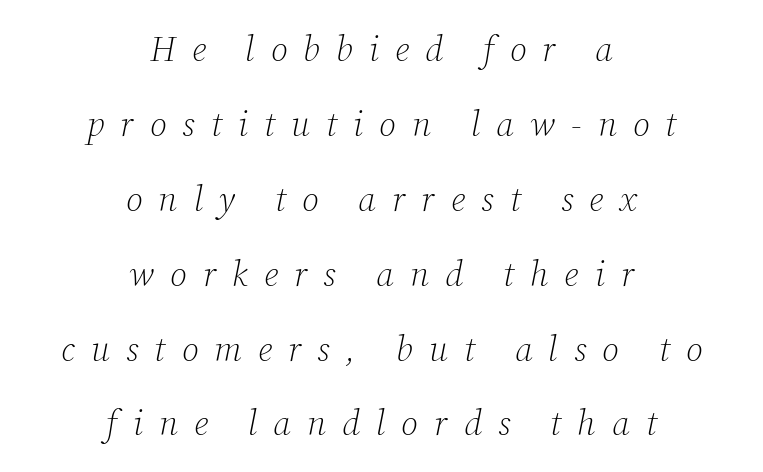
Q: Is the text bold? A: No.
Q: Is the text italic (slanted)? A: Yes, it leans right by about 12 degrees.
Q: Is the typeface a serif or a sans-serif typeface? A: Serif.
Q: Is the text underlined? A: No.
Q: How is the paragraph aligned? A: Centered.
Q: Is the spacing between letters normal or unusually wide? A: Unusually wide.
Q: Is the spacing between lines tight, normal or loose? A: Loose.
Q: Width (condensed, normal, or wide)? A: Normal.
Q: Stroke contrast? A: Low.
Q: x-height? A: Medium.
Q: Monospaced? A: No.
